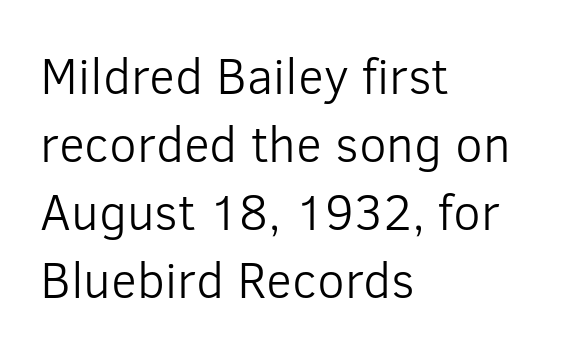
{"serif": "no", "italic": "no", "bold": "no", "weight": "light", "width": "normal", "stroke_contrast": "low", "x_height": "medium", "monospaced": "no", "underline": "no", "align": "left", "line_spacing": "normal", "line_spacing_ratio": 1.36, "letter_spacing": "normal", "letter_spacing_em": 0.0, "glyph_px": 50}
